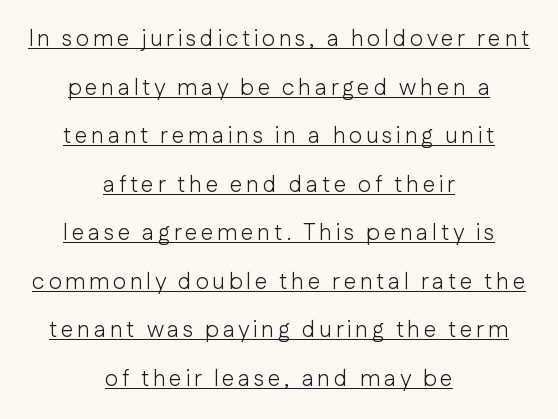
The image shows 23 px text type, upright; set centered, loose line spacing (2.11x), underlined.
